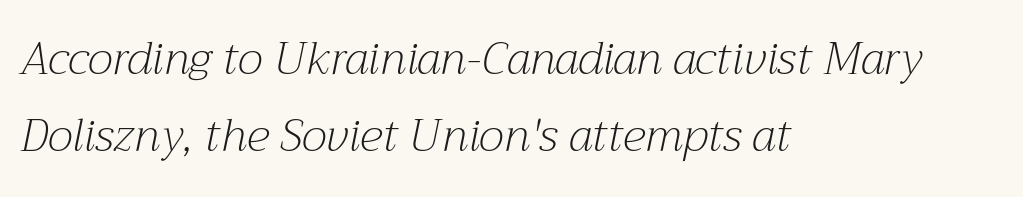
The image shows 45 px light serif type, italic (leaning right); set left-aligned, line spacing 1.72x, normal letter spacing, not underlined; medium stroke contrast and a medium x-height.
